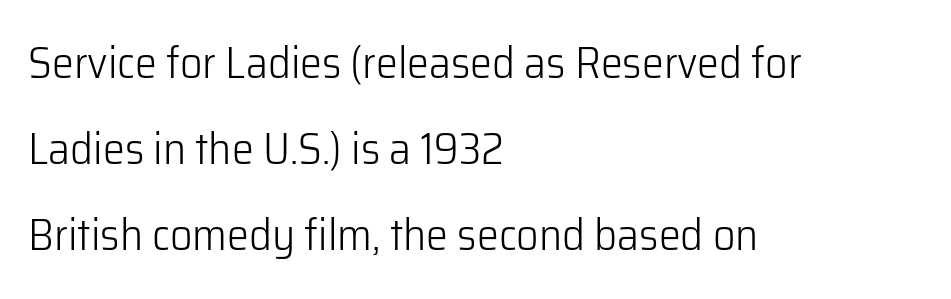
The image shows 44 px light sans-serif type, upright; set left-aligned, loose line spacing (1.96x), normal letter spacing, not underlined; low stroke contrast and a medium x-height.
